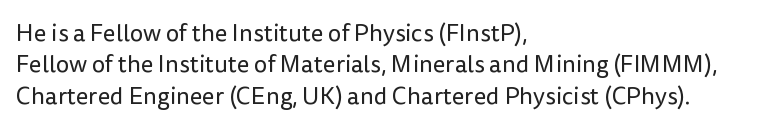
{"italic": "no", "bold": "no", "underline": "no", "align": "left", "line_spacing": "normal", "line_spacing_ratio": 1.31, "letter_spacing": "normal", "letter_spacing_em": 0.0, "glyph_px": 24}
